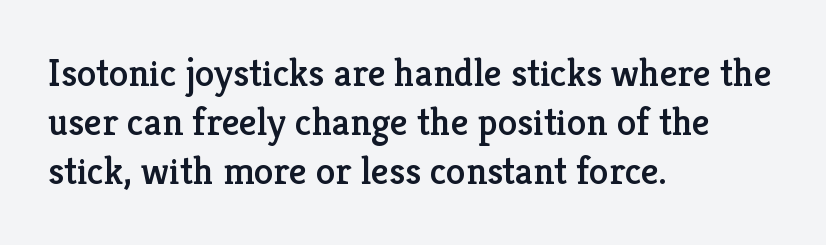
The image shows 39 px serif type, upright; set left-aligned, normal line spacing (1.26x), normal letter spacing, not underlined; low stroke contrast and a medium x-height.
